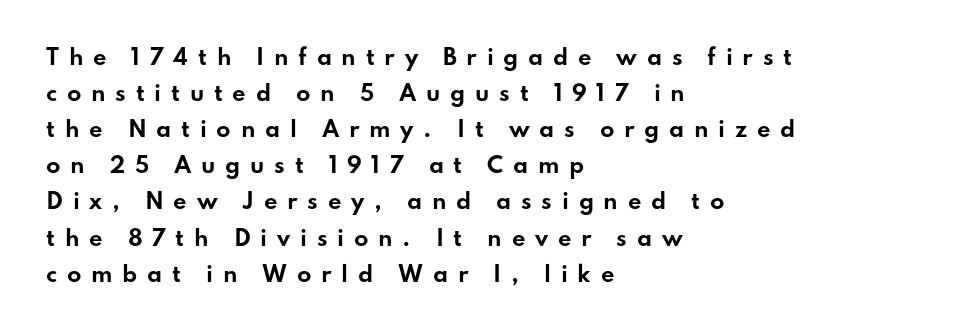
{"italic": "no", "bold": "yes", "underline": "no", "align": "left", "line_spacing_ratio": 1.72, "letter_spacing": "wide", "letter_spacing_em": 0.46, "glyph_px": 21}
